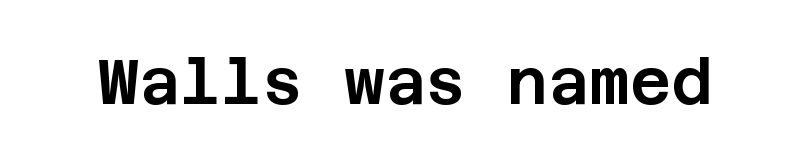
The image shows 63 px sans-serif type, upright; set normal letter spacing, not underlined; low stroke contrast and a large x-height.
